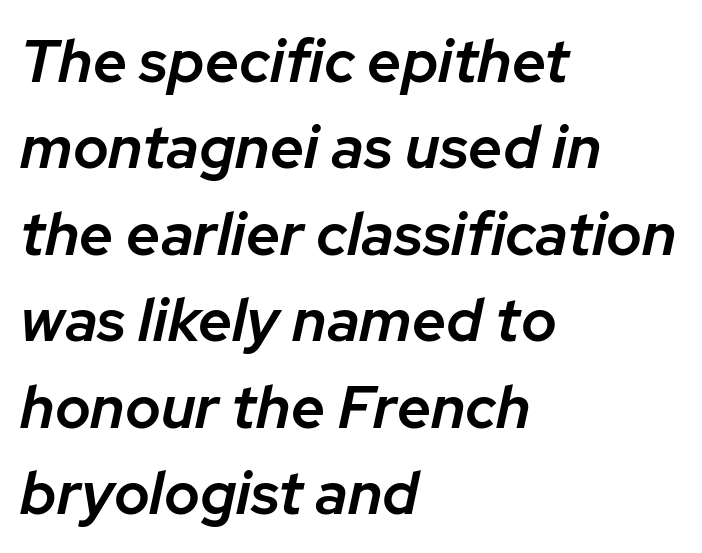
Q: Is the text bold? A: Semi-bold.
Q: Is the text italic (slanted)? A: Yes, it leans right by about 12 degrees.
Q: Is the text underlined? A: No.
Q: How is the paragraph aligned? A: Left-aligned.
Q: Is the spacing between letters normal or unusually wide? A: Normal.
Q: Is the spacing between lines tight, normal or loose? A: Normal.
Q: Width (condensed, normal, or wide)? A: Normal.
Q: Stroke contrast? A: Low.
Q: x-height? A: Medium.
Q: Monospaced? A: No.
